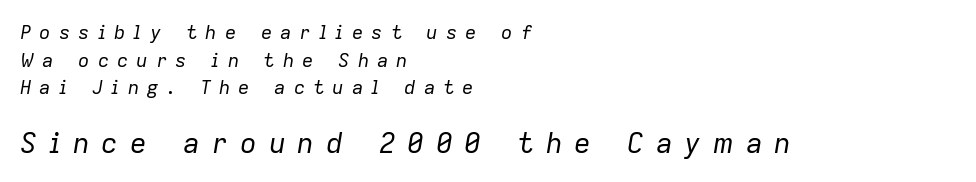
The gaps between neighbouring characters are conspicuously large. No extra ink here — the face is not bold. Proportional: the letters do not fall into vertical columns. Looking at the ascenders, they clearly lean. Honestly, the row spacing looks completely unremarkable.
